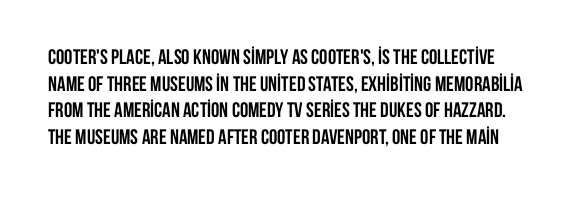
The image shows 21 px bold type, upright; set normal line spacing (1.27x), normal letter spacing, not underlined.
